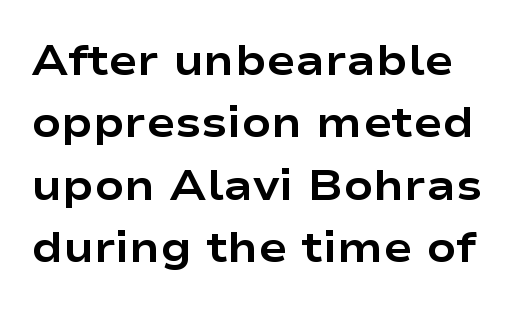
The image shows 43 px bold, wide sans-serif type, upright; set normal line spacing (1.45x), normal letter spacing, not underlined; low stroke contrast and a medium x-height.
